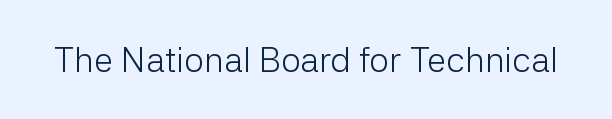
A typesetter would label this face a sans. A roman cut, with each character standing at attention. Type without underlining. Proportional: the letters do not fall into vertical columns. The characters are drawn with everyday or finer stroke widths.
